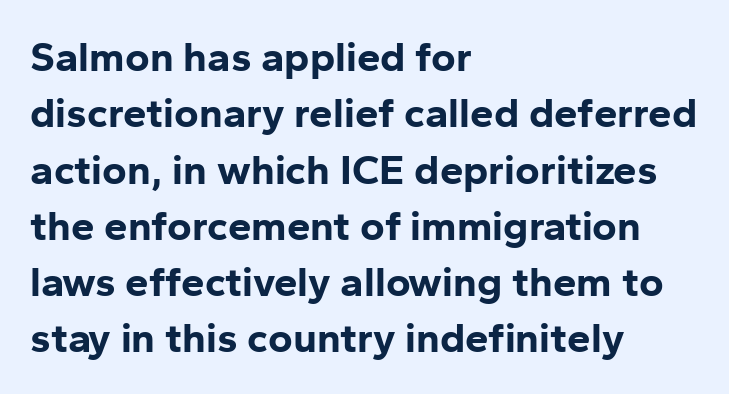
{"serif": "no", "italic": "no", "bold": "yes", "weight": "bold", "width": "normal", "stroke_contrast": "low", "x_height": "medium", "monospaced": "no", "underline": "no", "align": "left", "line_spacing": "normal", "line_spacing_ratio": 1.34, "letter_spacing": "normal", "letter_spacing_em": 0.0, "glyph_px": 42}
